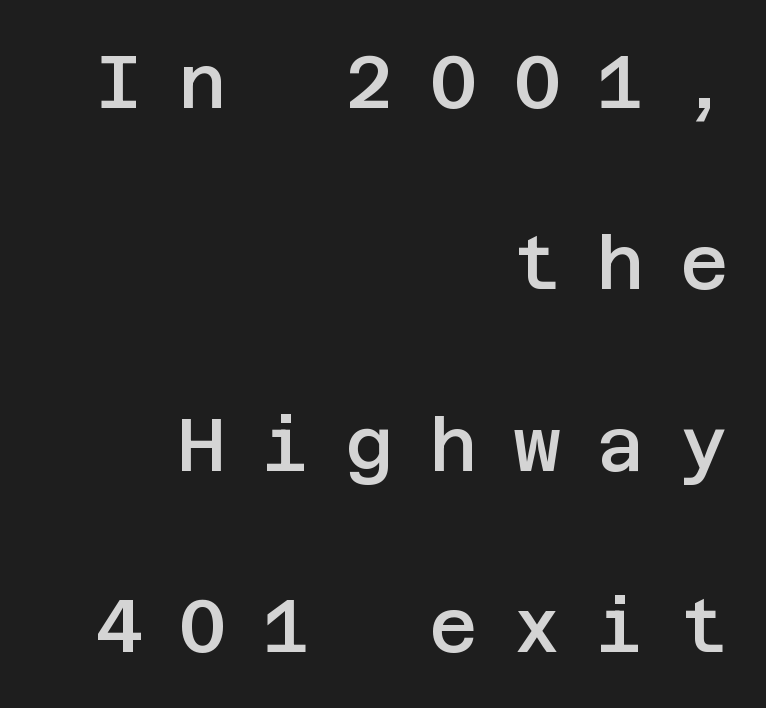
{"serif": "no", "italic": "no", "bold": "semi", "weight": "semibold", "width": "normal", "stroke_contrast": "low", "x_height": "large", "underline": "no", "align": "right", "line_spacing": "loose", "line_spacing_ratio": 2.45, "letter_spacing": "wide", "letter_spacing_em": 0.48, "glyph_px": 74}
